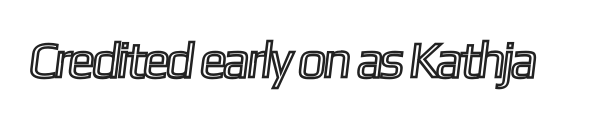
The image shows 51 px condensed type; set normal letter spacing, not underlined; a medium x-height.
